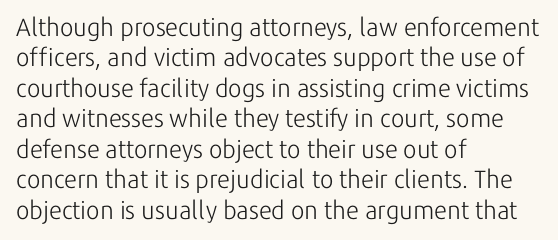
{"italic": "no", "bold": "no", "underline": "no", "align": "left", "line_spacing_ratio": 1.22, "letter_spacing": "normal", "letter_spacing_em": 0.0, "glyph_px": 25}
